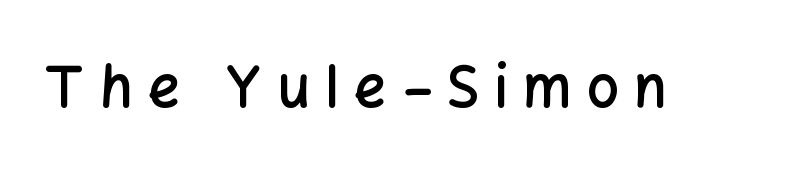
Q: Is the text bold? A: Semi-bold.
Q: Is the text italic (slanted)? A: No, it is upright.
Q: Is the typeface a serif or a sans-serif typeface? A: Sans-serif.
Q: Is the text underlined? A: No.
Q: Is the spacing between letters normal or unusually wide? A: Unusually wide.
Q: Width (condensed, normal, or wide)? A: Normal.
Q: Stroke contrast? A: Low.
Q: x-height? A: Medium.
Q: Monospaced? A: No.
